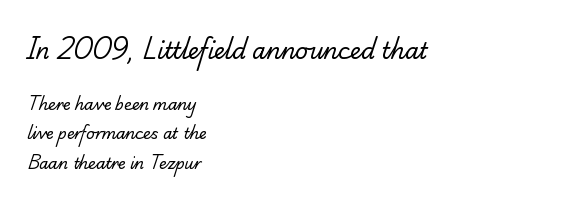
The gaps between neighbouring characters are ordinary and unremarkable. The words here are not underlined. Here the first block reads like a headline and the second like body copy. Rows of type keep a wide berth in the vertical direction. Weight class: somewhere from thin through regular. Teacher's note: observe the even left margin — that is flush-left alignment.
